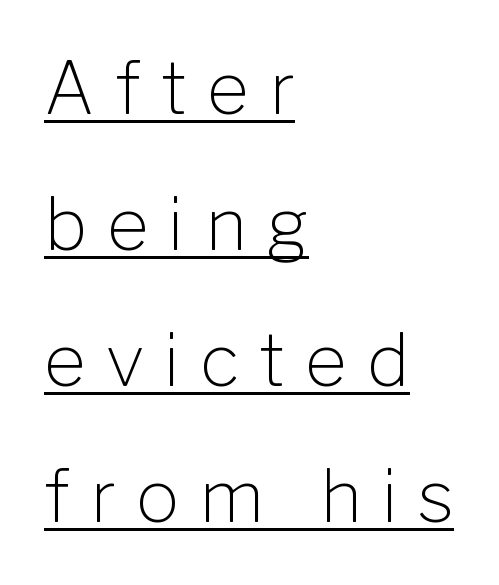
{"serif": "no", "italic": "no", "bold": "no", "weight": "light", "width": "normal", "stroke_contrast": "low", "x_height": "medium", "monospaced": "no", "underline": "yes", "align": "left", "line_spacing_ratio": 1.89, "letter_spacing": "wide", "letter_spacing_em": 0.28, "glyph_px": 72}
